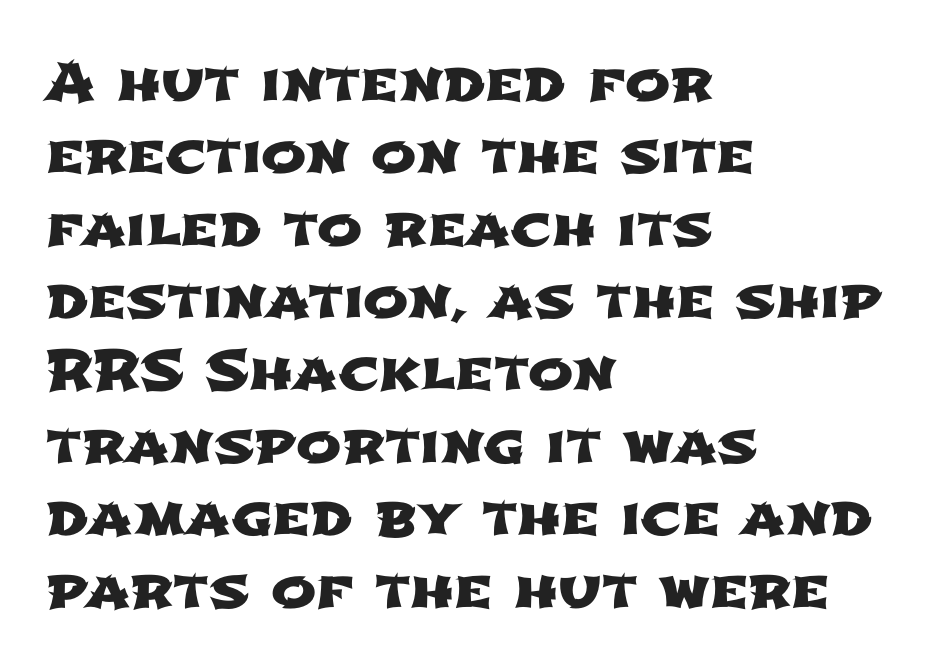
{"serif": "no", "width": "wide", "stroke_contrast": "low", "x_height": "medium", "monospaced": "no", "underline": "no", "align": "left", "line_spacing": "normal", "line_spacing_ratio": 1.34, "letter_spacing": "normal", "letter_spacing_em": 0.0, "glyph_px": 54}
